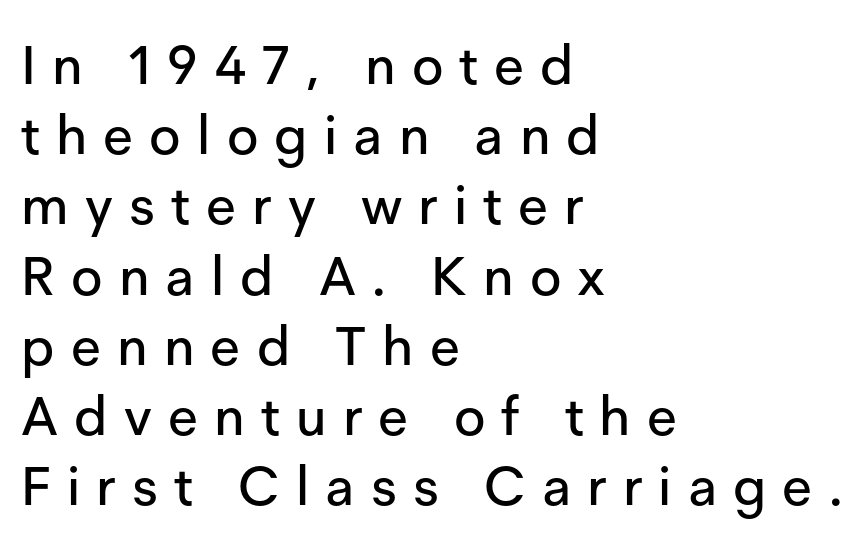
The designer left line spacing at the default. The gap between lines stays unmarked. You can tell it's not italic because the verticals are truly vertical. Character widths vary here, with narrow letters taking less room than wide ones. A typesetter would call this heavily tracked-out type. Compared with a centered layout, this one pins lines to the left instead.
